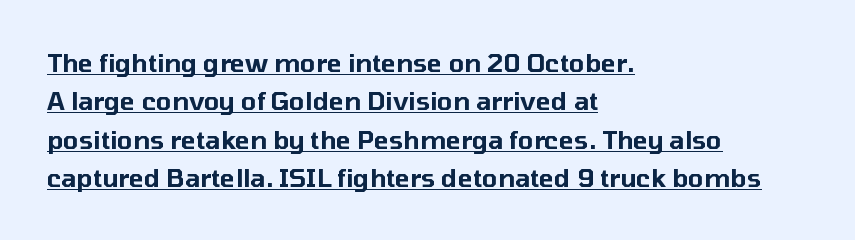
Reading down the block, your eye returns to a fixed left position each line. The passage shown is underscored from start to finish. Evenly set lines give the paragraph a standard silhouette. You can tell it's not italic because the verticals are truly vertical. How are the letters spaced? Ordinarily, with no added tracking.
